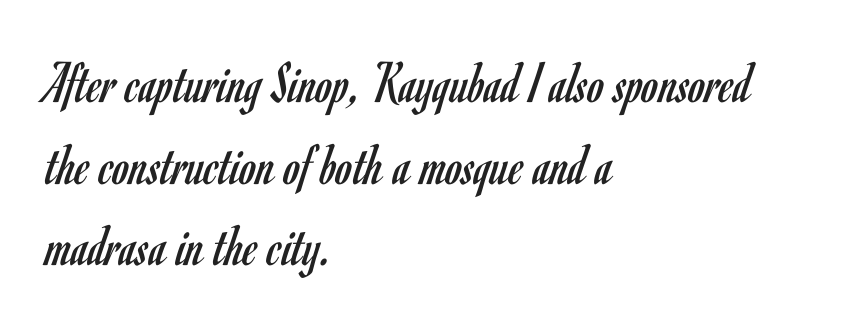
The leading is moderate, giving the passage an even texture. Bold? No — there's no thickening of the strokes. Letterform terminals end flat and unadorned throughout the passage. Glance below the letters and you will spot only blank space. Which margin do the lines hug? The left one — the right edge is uneven. The tracking reads as untouched default to a designer's eye.
